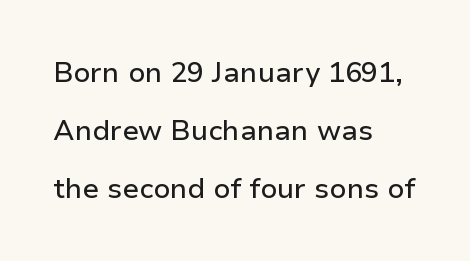
The axis of the letterforms is exactly vertical. Rows of type keep a wide berth in the vertical direction. Typeset ragged right — the left edge is the straight one. The specimen omits any rule beneath the text block's lines.
